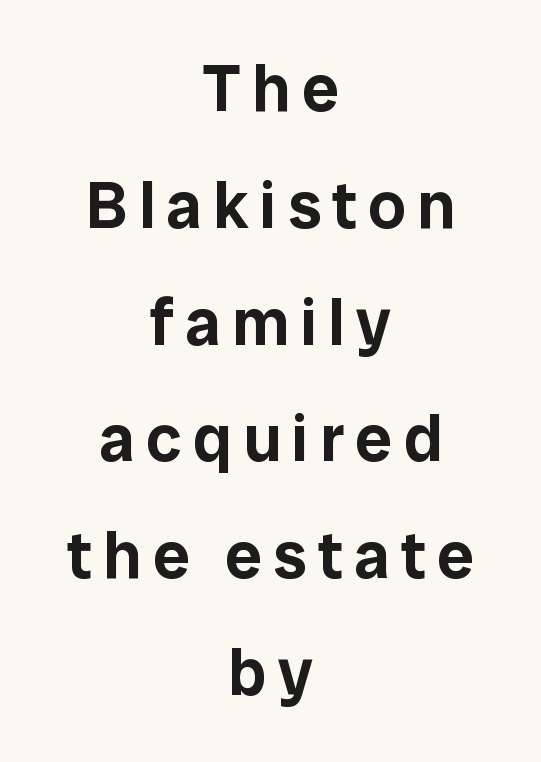
The image shows 66 px sans-serif type, upright; set centered, line spacing 1.77x, not underlined; low stroke contrast and a medium x-height.
